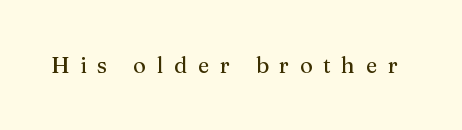
Every stem runs plumb, perpendicular to the baseline. Underlining? Definitely not there. Caption: expanded tracking, letters set apart.
